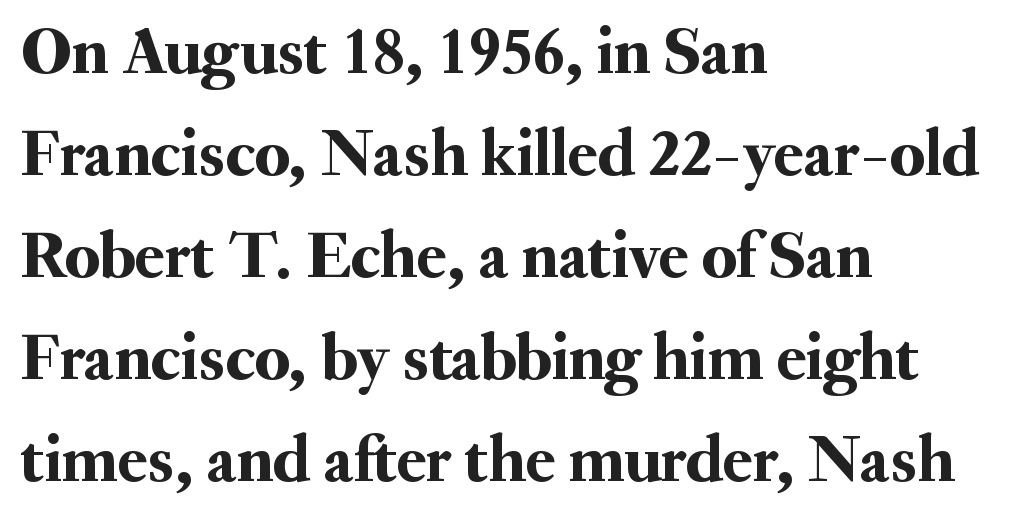
Q: Is the text italic (slanted)? A: No, it is upright.
Q: Is the typeface a serif or a sans-serif typeface? A: Serif.
Q: Is the text underlined? A: No.
Q: How is the paragraph aligned? A: Left-aligned.
Q: Is the spacing between letters normal or unusually wide? A: Normal.
Q: Is the spacing between lines tight, normal or loose? A: Normal.
Q: Width (condensed, normal, or wide)? A: Normal.
Q: Stroke contrast? A: Medium.
Q: x-height? A: Small.
Q: Monospaced? A: No.
